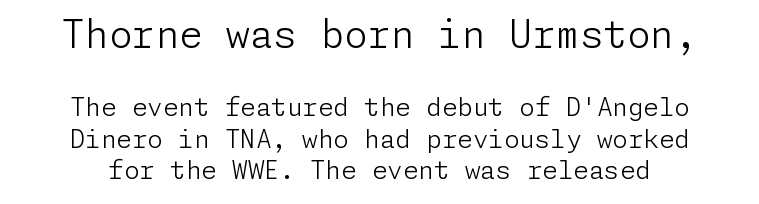
The image shows 38 px light sans-serif type, upright; set normal line spacing (1.26x), normal letter spacing, not underlined; the first (top) block is 1.52x larger; low stroke contrast and a medium x-height.
